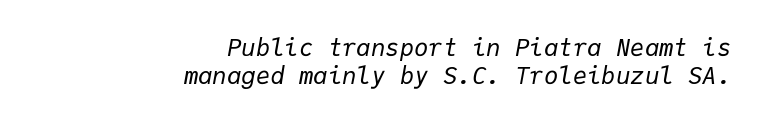
{"italic": "yes", "lean": "right", "slant_degrees": 9, "bold": "no", "underline": "no", "align": "right", "line_spacing_ratio": 1.18, "letter_spacing": "normal", "letter_spacing_em": 0.0, "glyph_px": 24}
